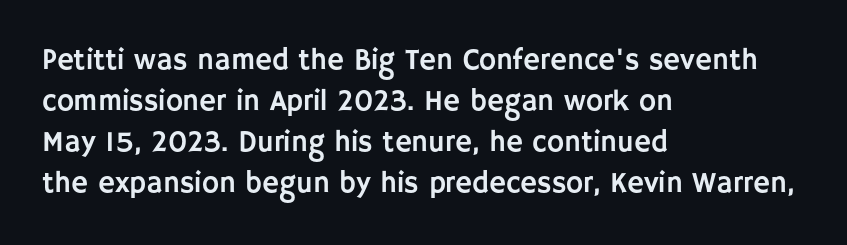
Proportional: the letters do not fall into vertical columns. Line starts are locked; line ends wander. The zone under the glyphs is completely vacant. The rendering uses a moderate line-height, typical for paragraphs. Students, note that the glyphs here touch the page at normal intervals.
